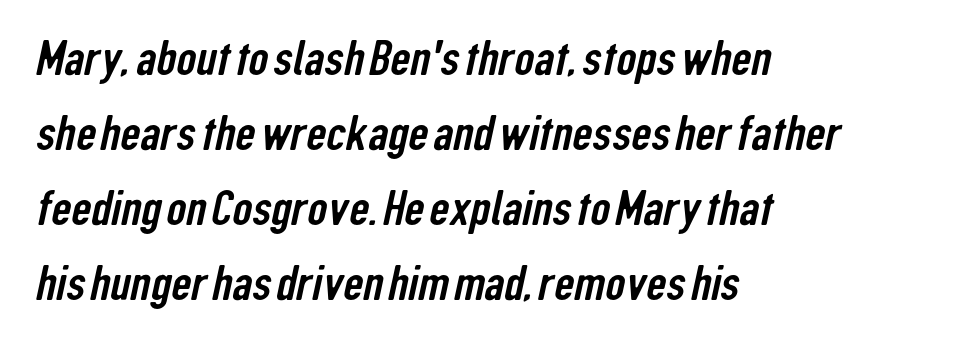
Q: Is the typeface a serif or a sans-serif typeface? A: Sans-serif.
Q: Is the text underlined? A: No.
Q: How is the paragraph aligned? A: Left-aligned.
Q: Is the spacing between letters normal or unusually wide? A: Normal.
Q: Is the spacing between lines tight, normal or loose? A: Normal.
Q: Width (condensed, normal, or wide)? A: Condensed.
Q: Stroke contrast? A: Low.
Q: x-height? A: Medium.
Q: Monospaced? A: No.
